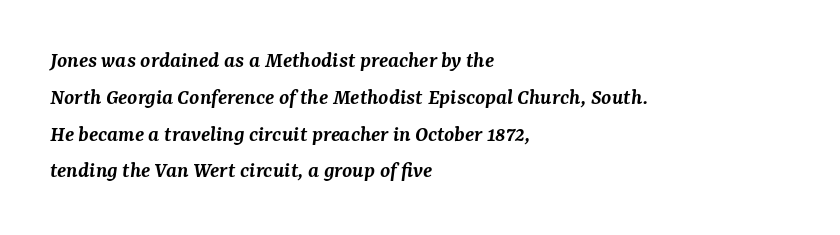
Normally led — the rows are evenly, conventionally spaced. Slightly chunky letters — semibold, I'd say, not full bold. A student would call this left alignment; a typographer would say flush left, rag right. The typography opts for an oblique posture over an upright one.
